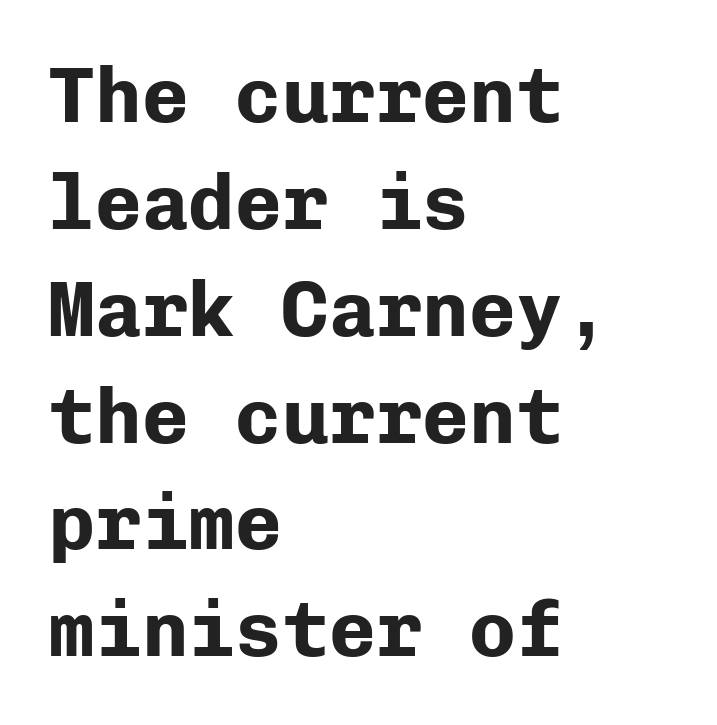
{"serif": "no", "italic": "no", "bold": "yes", "weight": "bold", "width": "normal", "stroke_contrast": "low", "x_height": "medium", "monospaced": "yes", "underline": "no", "align": "left", "line_spacing": "normal", "line_spacing_ratio": 1.37, "letter_spacing": "normal", "letter_spacing_em": 0.0, "glyph_px": 78}
